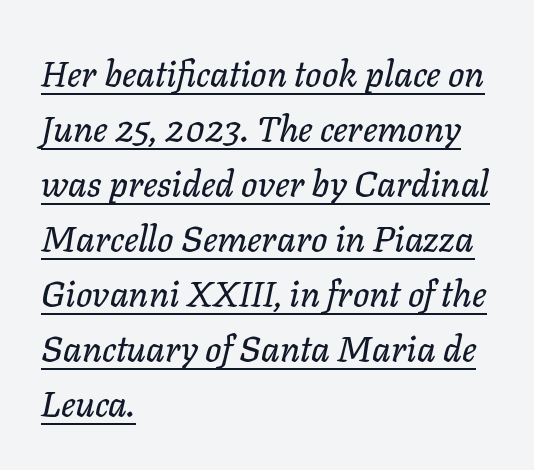
The image shows 36 px text type, italic (leaning right); set left-aligned, normal line spacing (1.53x), normal letter spacing, underlined; low stroke contrast and a medium x-height.
